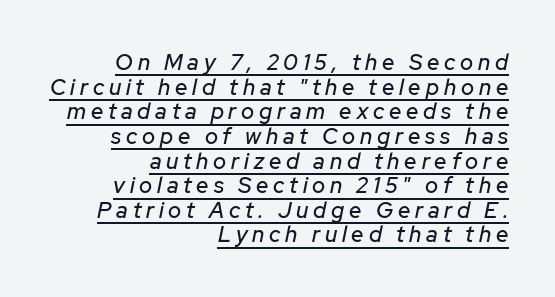
Q: Is the text italic (slanted)? A: Yes, it leans right by about 12 degrees.
Q: Is the text underlined? A: Yes.
Q: How is the paragraph aligned? A: Right-aligned.
Q: Is the spacing between letters normal or unusually wide? A: Unusually wide.
Q: Is the spacing between lines tight, normal or loose? A: Tight.
